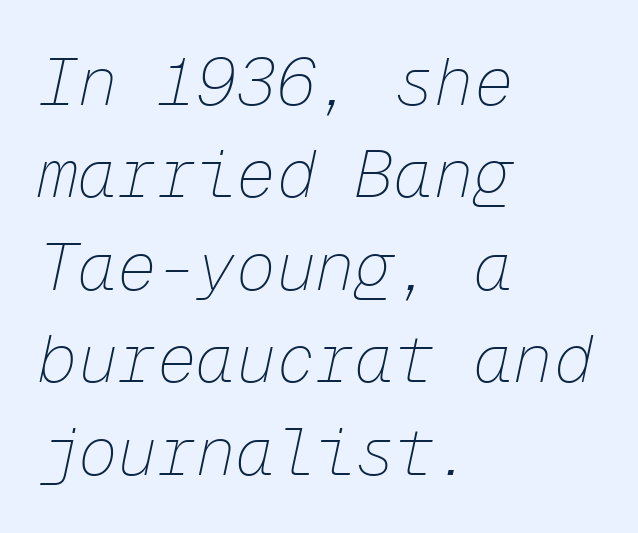
Q: Is the text bold? A: No.
Q: Is the text italic (slanted)? A: Yes, it leans right by about 12 degrees.
Q: Is the text underlined? A: No.
Q: How is the paragraph aligned? A: Left-aligned.
Q: Is the spacing between letters normal or unusually wide? A: Normal.
Q: Is the spacing between lines tight, normal or loose? A: Normal.
Q: Width (condensed, normal, or wide)? A: Normal.
Q: Stroke contrast? A: Low.
Q: x-height? A: Medium.
Q: Monospaced? A: Yes.
